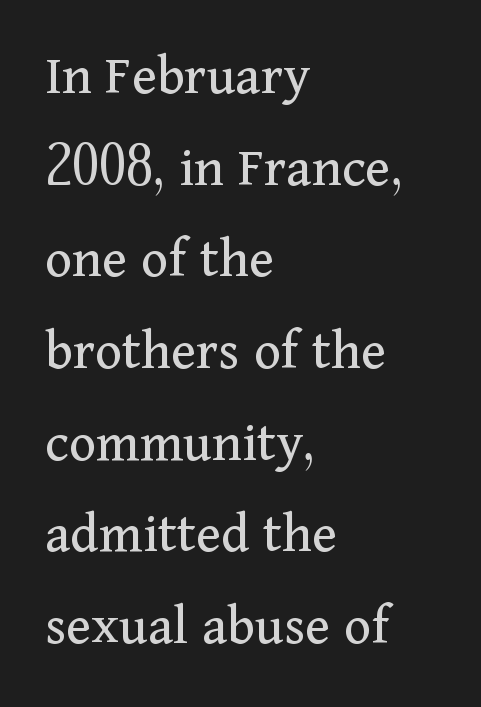
{"serif": "yes", "italic": "no", "bold": "no", "weight": "regular", "width": "normal", "stroke_contrast": "medium", "x_height": "medium", "monospaced": "no", "underline": "no", "align": "left", "line_spacing": "normal", "line_spacing_ratio": 1.58, "letter_spacing": "normal", "letter_spacing_em": 0.0, "glyph_px": 58}
